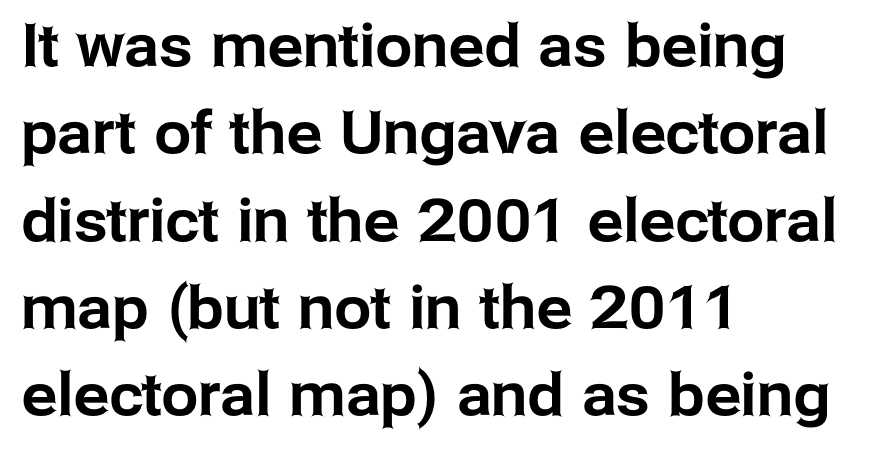
The image shows 59 px sans-serif type, upright; set left-aligned, normal line spacing (1.48x), normal letter spacing, not underlined; low stroke contrast and a medium x-height.
